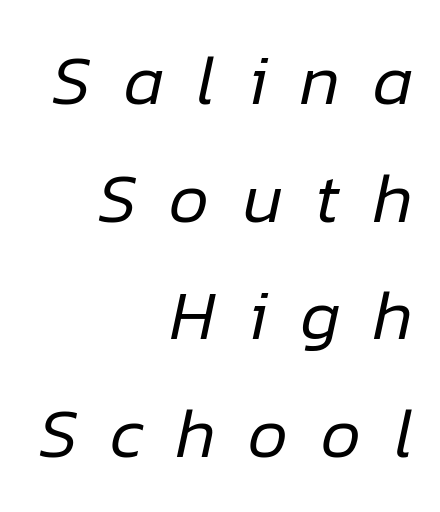
Caption: expanded tracking, letters set apart. The characters are drawn with everyday or finer stroke widths. You could not count columns in this text — the font is proportionally spaced. Successive baselines arrive at the customary interval.
